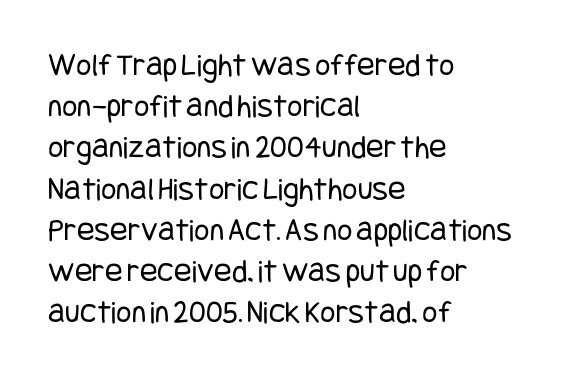
How would I describe the line gaps? Plain and ordinary. Serifs: no, the terminals of the letterforms are clean. Does the copy run flush right? No — it runs flush left. Heaviness? Minimal to ordinary, like unemphasized prose. The baseline area is clear.
